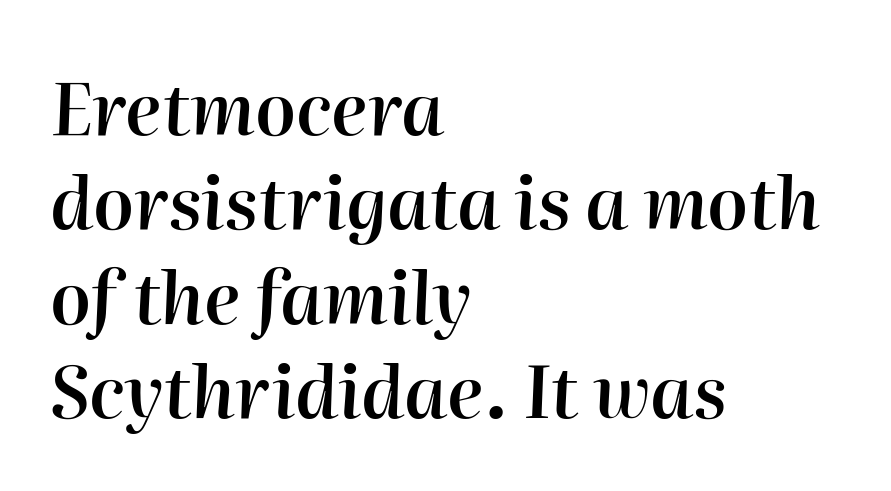
Q: Is the text bold? A: Semi-bold.
Q: Is the text italic (slanted)? A: Yes, it leans right by about 2 degrees.
Q: Is the text underlined? A: No.
Q: How is the paragraph aligned? A: Left-aligned.
Q: Is the spacing between letters normal or unusually wide? A: Normal.
Q: Is the spacing between lines tight, normal or loose? A: Normal.
Q: Width (condensed, normal, or wide)? A: Normal.
Q: Stroke contrast? A: High.
Q: x-height? A: Medium.
Q: Monospaced? A: No.
